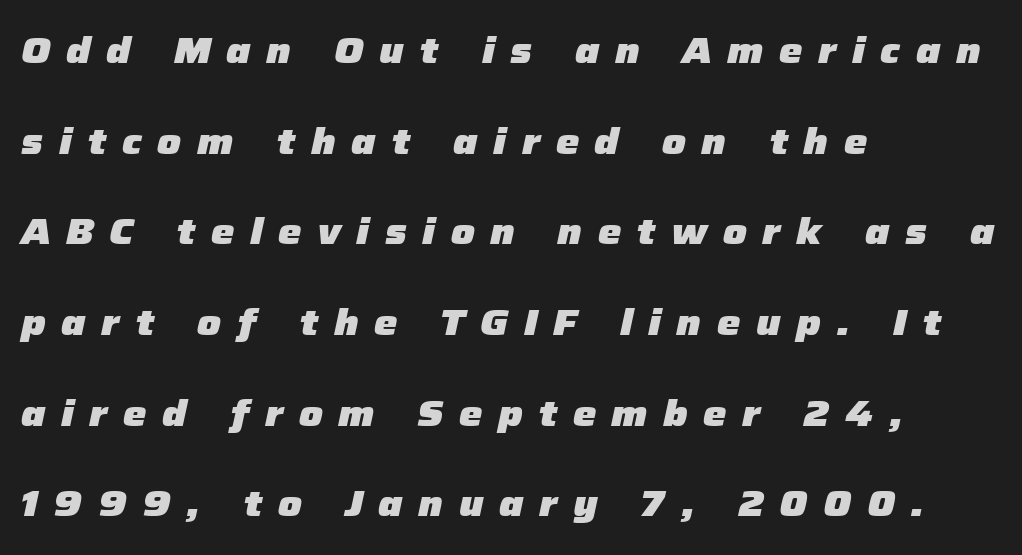
Do the characters align in a grid? No, the font is proportional. Typographic density is high because the face is bold. You could fit nearly another row in the gap between these rows. This rendering uses left alignment, leaving the right contour irregular. Here the glyphs are tracked loosely, breaking word shapes into spaced letters.
